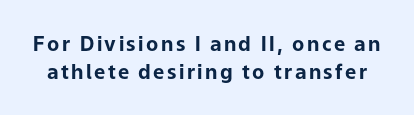
The rendering uses a bold face; every stroke is thick and dark. Posture: straight, roman, zero tilt. The block of text has a typical density, with ordinary space between rows. Glance below the letters and you will spot only blank space.
